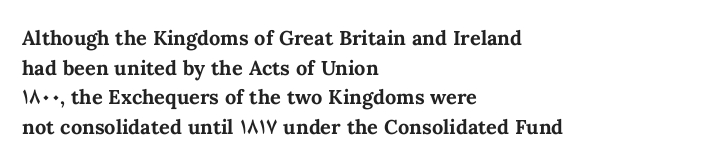
Q: Is the text bold? A: Yes.
Q: Is the text italic (slanted)? A: No, it is upright.
Q: Is the text underlined? A: No.
Q: How is the paragraph aligned? A: Left-aligned.
Q: Is the spacing between letters normal or unusually wide? A: Normal.
Q: Is the spacing between lines tight, normal or loose? A: Normal.
